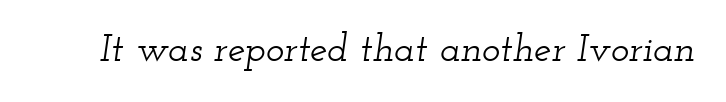
{"serif": "yes", "italic": "yes", "lean": "right", "slant_degrees": 12, "width": "wide", "stroke_contrast": "low", "x_height": "small", "monospaced": "no", "underline": "no", "letter_spacing": "normal", "letter_spacing_em": 0.0, "glyph_px": 39}
